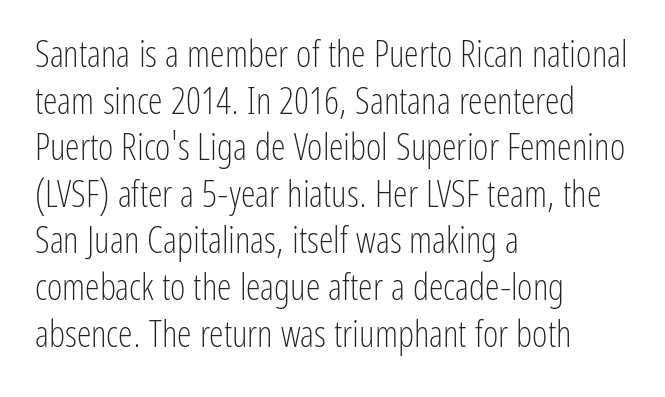
How would I describe the line gaps? Plain and ordinary. The characters display no serif detailing; their extremities are plain. Compared with a centered layout, this one pins lines to the left instead. You could call the tracking neutral — neither tight nor loose. The weight would be labelled regular, book, light, or lighter still. No word sits above an underline.
